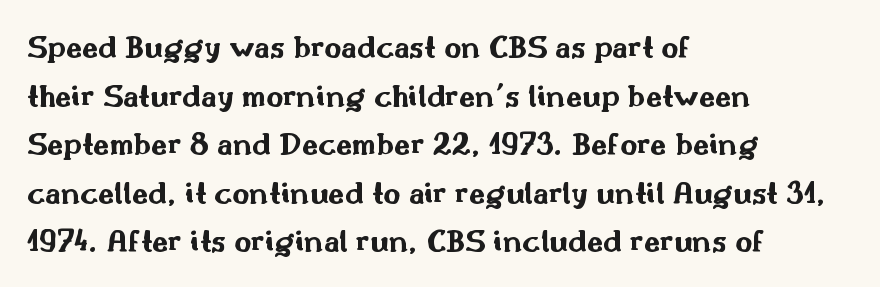
{"serif": "no", "italic": "no", "bold": "yes", "weight": "bold", "width": "wide", "stroke_contrast": "medium", "x_height": "small", "monospaced": "no", "underline": "no", "align": "left", "line_spacing": "normal", "line_spacing_ratio": 1.47, "letter_spacing": "normal", "letter_spacing_em": 0.0, "glyph_px": 33}
